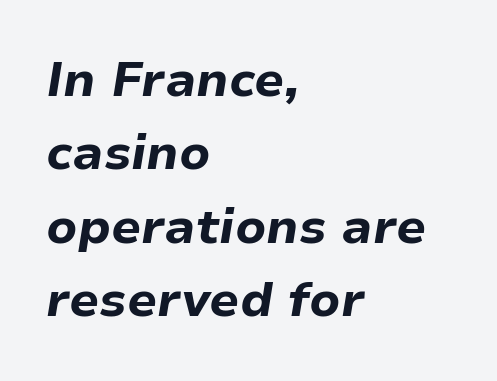
Q: Is the text bold? A: Yes.
Q: Is the text italic (slanted)? A: Yes, it leans right by about 9 degrees.
Q: Is the text underlined? A: No.
Q: How is the paragraph aligned? A: Left-aligned.
Q: Is the spacing between letters normal or unusually wide? A: Normal.
Q: Is the spacing between lines tight, normal or loose? A: Normal.
Q: Width (condensed, normal, or wide)? A: Normal.
Q: Stroke contrast? A: Low.
Q: x-height? A: Medium.
Q: Monospaced? A: No.
